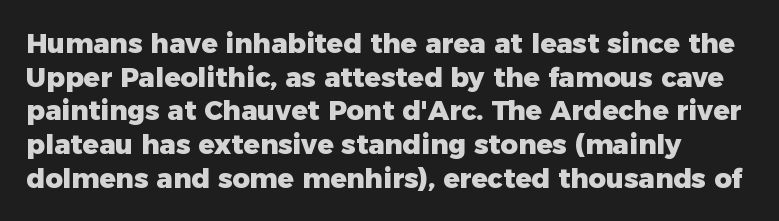
The image shows 27 px bold type, upright; set normal line spacing (1.25x), normal letter spacing, not underlined.
